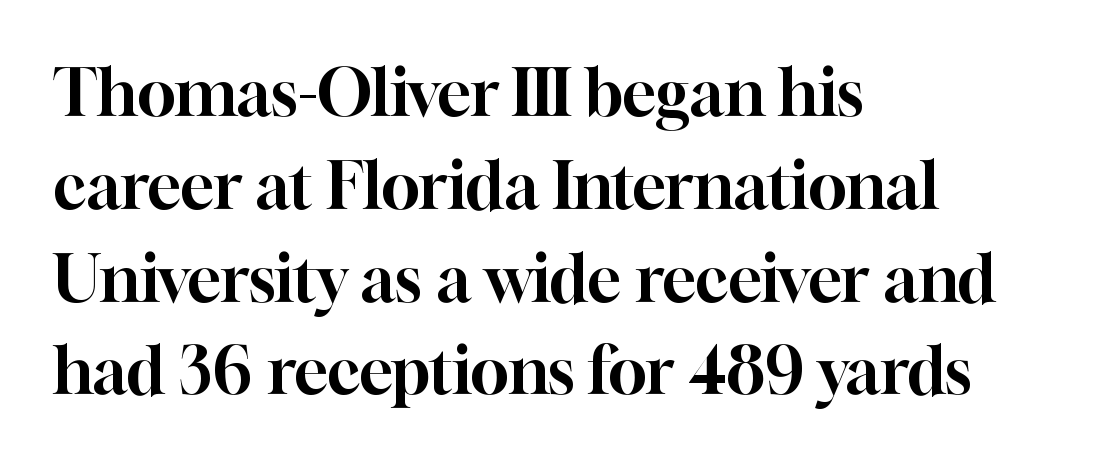
{"serif": "yes", "italic": "no", "width": "normal", "stroke_contrast": "high", "x_height": "medium", "monospaced": "no", "underline": "no", "align": "left", "line_spacing": "normal", "line_spacing_ratio": 1.45, "letter_spacing": "normal", "letter_spacing_em": 0.0, "glyph_px": 64}
